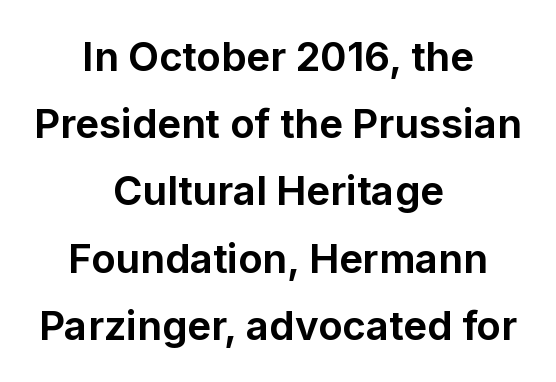
Q: Is the text bold? A: Yes.
Q: Is the text italic (slanted)? A: No, it is upright.
Q: Is the typeface a serif or a sans-serif typeface? A: Sans-serif.
Q: Is the text underlined? A: No.
Q: How is the paragraph aligned? A: Centered.
Q: Is the spacing between letters normal or unusually wide? A: Normal.
Q: Is the spacing between lines tight, normal or loose? A: Normal.
Q: Width (condensed, normal, or wide)? A: Normal.
Q: Stroke contrast? A: Low.
Q: x-height? A: Medium.
Q: Monospaced? A: No.
